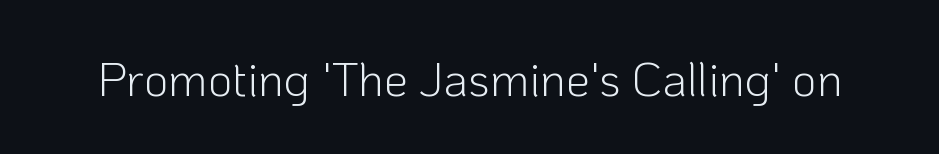
Q: Is the text bold? A: No.
Q: Is the text italic (slanted)? A: No, it is upright.
Q: Is the typeface a serif or a sans-serif typeface? A: Sans-serif.
Q: Is the text underlined? A: No.
Q: Is the spacing between letters normal or unusually wide? A: Normal.
Q: Width (condensed, normal, or wide)? A: Normal.
Q: Stroke contrast? A: Low.
Q: x-height? A: Medium.
Q: Monospaced? A: No.
